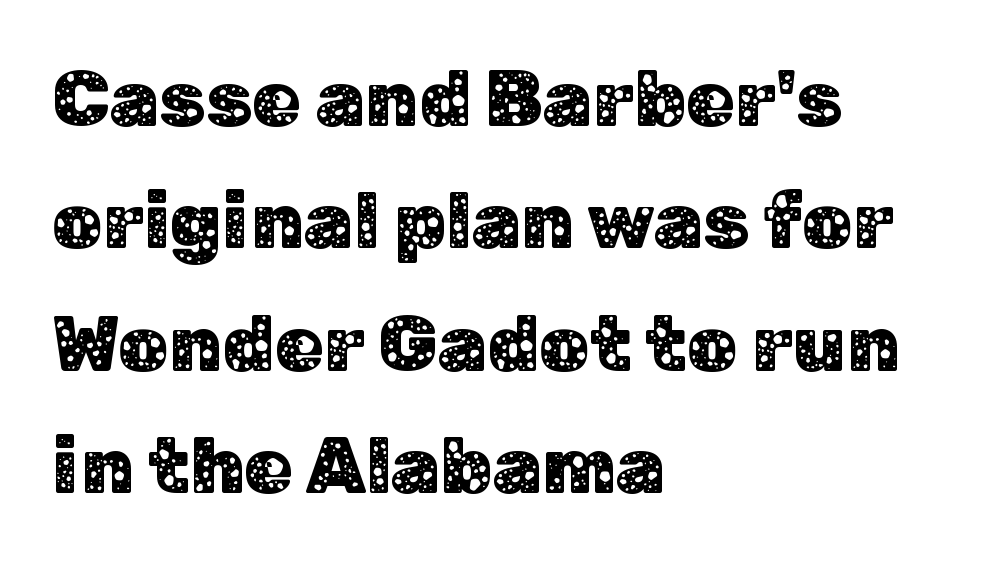
Tracking value appears to be zero — textbook default spacing. This sample has the flowing, uneven cadence of proportional lettering. Underlining? Definitely not there. The lettering stays uniformly vertical, giving the passage a roman look. Look at the bottom of the vertical strokes: they stop flat, with no serifs. The block of text has a typical density, with ordinary space between rows.
